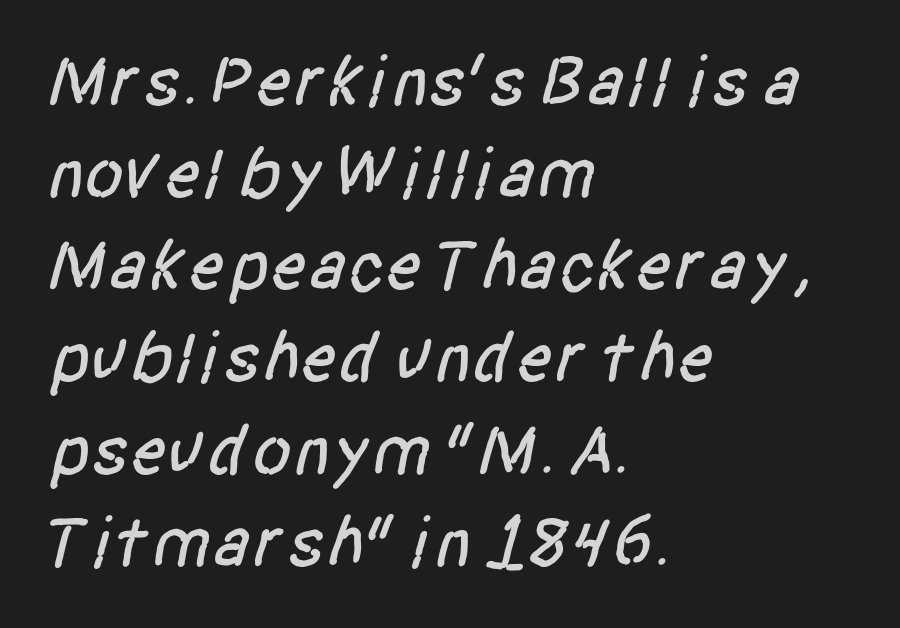
The image shows 72 px condensed sans-serif type; set left-aligned, normal line spacing (1.28x), normal letter spacing, not underlined; low stroke contrast and a large x-height.
